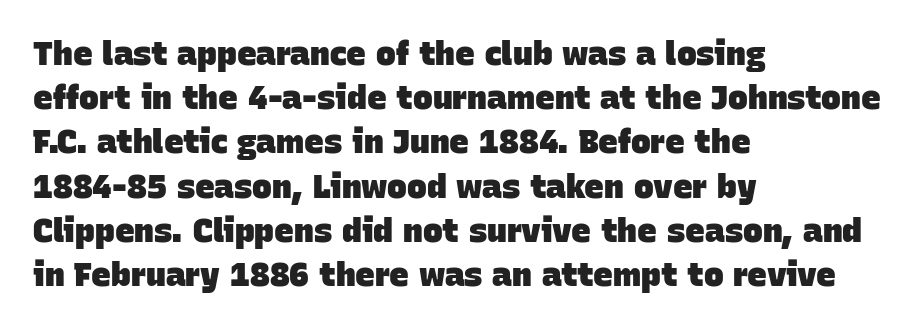
Q: Is the text bold? A: Yes.
Q: Is the typeface a serif or a sans-serif typeface? A: Sans-serif.
Q: Is the text underlined? A: No.
Q: How is the paragraph aligned? A: Left-aligned.
Q: Is the spacing between letters normal or unusually wide? A: Normal.
Q: Is the spacing between lines tight, normal or loose? A: Normal.
Q: Width (condensed, normal, or wide)? A: Normal.
Q: Stroke contrast? A: Low.
Q: x-height? A: Large.
Q: Monospaced? A: No.
